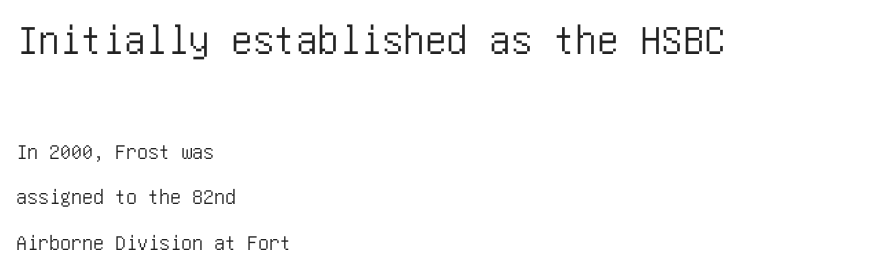
The image shows 43 px condensed sans-serif type, upright; set left-aligned, loose line spacing (2.06x), normal letter spacing, not underlined; the first (top) block is 1.95x larger; low stroke contrast and a large x-height.
